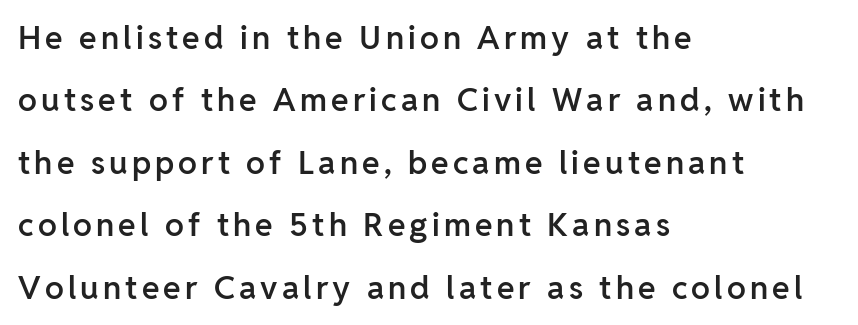
The image shows 32 px semibold sans-serif type, upright; set left-aligned, loose line spacing (1.95x), not underlined; low stroke contrast and a medium x-height.
